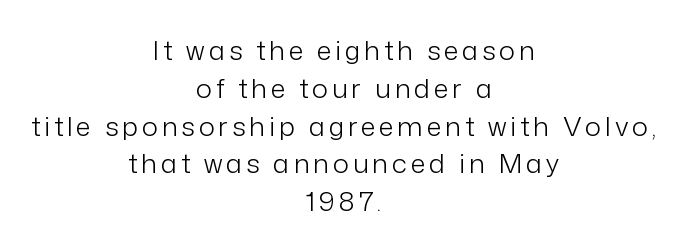
{"italic": "no", "bold": "no", "underline": "no", "align": "center", "line_spacing": "normal", "line_spacing_ratio": 1.4, "glyph_px": 27}
